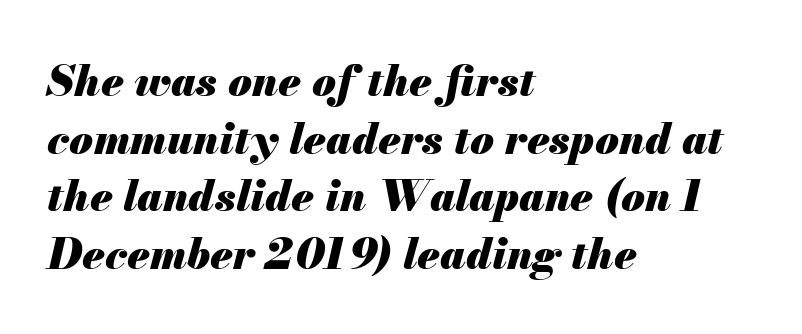
Notice how the passage keeps a crisp vertical edge on the left only. Type without underlining. Characters are canted at an angle relative to the baseline's perpendicular. The rendering uses a moderate line-height, typical for paragraphs. This rendering leaves character spacing at its baseline value. Here the designer chose a conventional face with non-uniform glyph widths.
